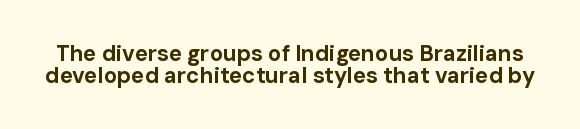
The image shows 22 px bold type, upright; set tight line spacing (1.0x), normal letter spacing, not underlined.
